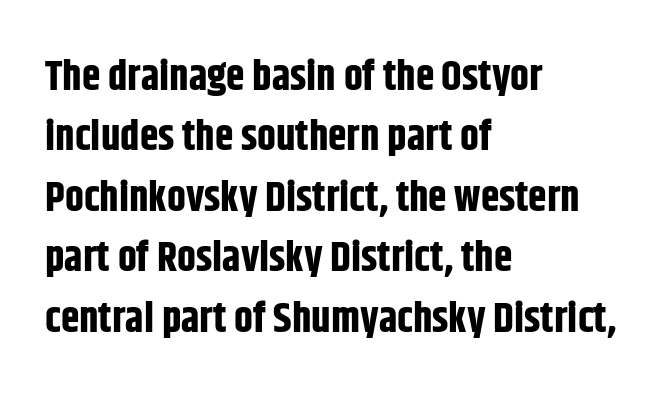
The letters advance in unequal steps, a hallmark of proportional type. The space beneath each line is pristine and unruled. Typographically, this falls in the sans-serif category. The rag falls on the right side of this text block.
